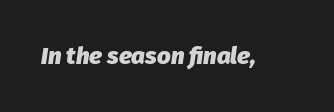
Q: Is the text bold? A: Yes.
Q: Is the text italic (slanted)? A: Yes, it leans right by about 8 degrees.
Q: Is the text underlined? A: No.
Q: Is the spacing between letters normal or unusually wide? A: Normal.
